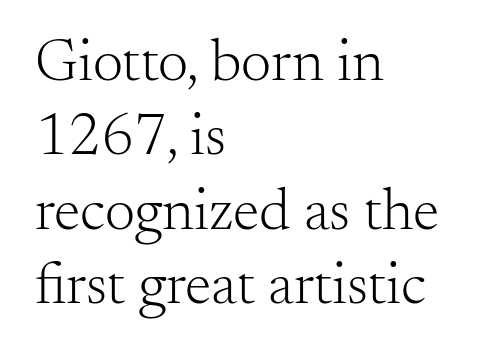
{"serif": "yes", "italic": "no", "bold": "no", "weight": "light", "width": "normal", "stroke_contrast": "medium", "x_height": "small", "monospaced": "no", "underline": "no", "align": "left", "line_spacing_ratio": 1.24, "letter_spacing": "normal", "letter_spacing_em": 0.0, "glyph_px": 60}
